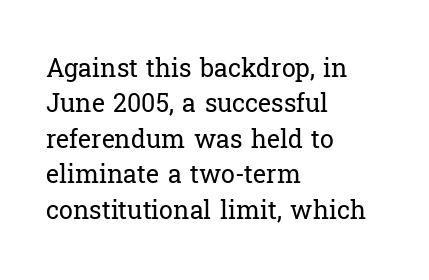
Q: Is the text bold? A: No.
Q: Is the text italic (slanted)? A: No, it is upright.
Q: Is the text underlined? A: No.
Q: How is the paragraph aligned? A: Left-aligned.
Q: Is the spacing between letters normal or unusually wide? A: Normal.
Q: Is the spacing between lines tight, normal or loose? A: Normal.
